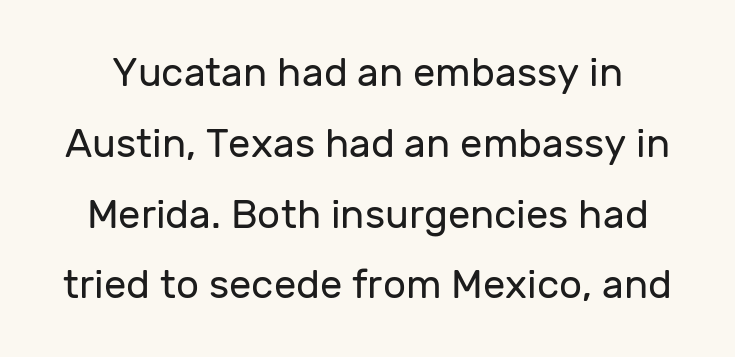
Q: Is the text bold? A: No.
Q: Is the text italic (slanted)? A: No, it is upright.
Q: Is the typeface a serif or a sans-serif typeface? A: Sans-serif.
Q: Is the text underlined? A: No.
Q: Is the spacing between letters normal or unusually wide? A: Normal.
Q: Width (condensed, normal, or wide)? A: Normal.
Q: Stroke contrast? A: Low.
Q: x-height? A: Medium.
Q: Monospaced? A: No.
